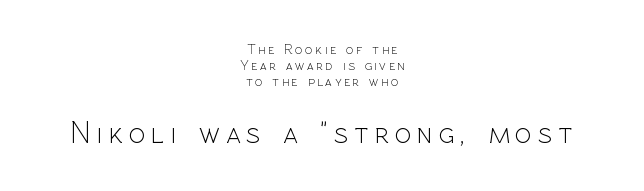
Q: Is the text bold? A: No.
Q: Is the text italic (slanted)? A: No, it is upright.
Q: Is the typeface a serif or a sans-serif typeface? A: Sans-serif.
Q: Is the text underlined? A: No.
Q: How is the paragraph aligned? A: Centered.
Q: Which block of text is set in a larger size, the first (top) or the second (bottom)? A: The second (bottom) one.
Q: Width (condensed, normal, or wide)? A: Normal.
Q: x-height? A: Medium.
Q: Monospaced? A: No.
